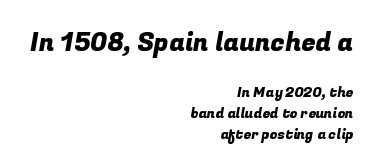
{"underline": "no", "align": "right", "line_spacing": "normal", "line_spacing_ratio": 1.48, "letter_spacing": "normal", "letter_spacing_em": 0.0, "larger_block": "first", "size_ratio": 1.86, "glyph_px": 26}
